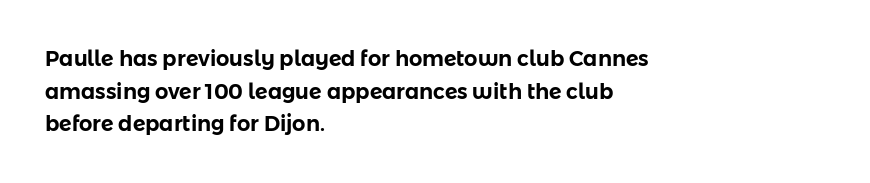
Q: Is the text italic (slanted)? A: No, it is upright.
Q: Is the text underlined? A: No.
Q: How is the paragraph aligned? A: Left-aligned.
Q: Is the spacing between letters normal or unusually wide? A: Normal.
Q: Is the spacing between lines tight, normal or loose? A: Normal.
